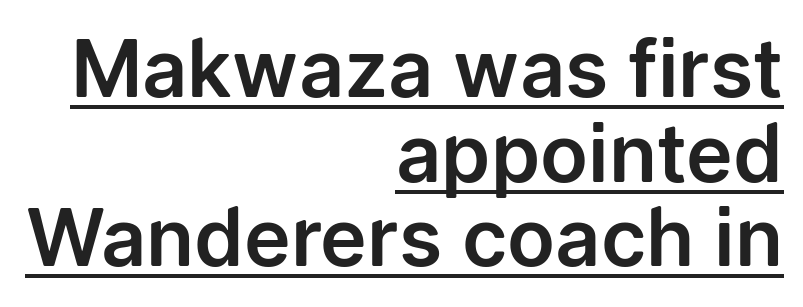
The image shows 79 px sans-serif type, upright; set right-aligned, tight line spacing (1.07x), normal letter spacing, underlined; low stroke contrast and a medium x-height.
